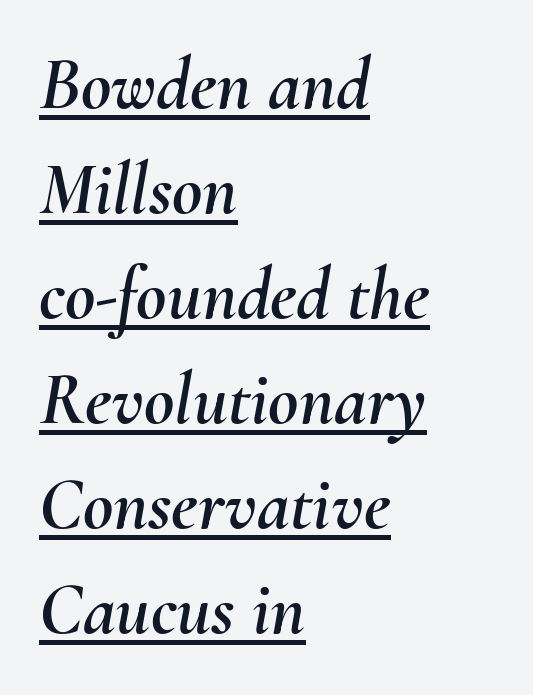
Q: Is the text italic (slanted)? A: Yes, it leans right by about 10 degrees.
Q: Is the text underlined? A: Yes.
Q: How is the paragraph aligned? A: Left-aligned.
Q: Is the spacing between letters normal or unusually wide? A: Normal.
Q: Is the spacing between lines tight, normal or loose? A: Normal.
Q: Width (condensed, normal, or wide)? A: Normal.
Q: Stroke contrast? A: Medium.
Q: x-height? A: Small.
Q: Monospaced? A: No.
